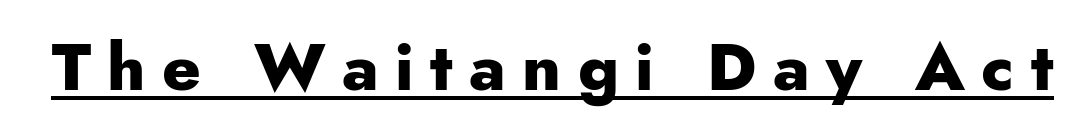
Q: Is the text bold? A: Yes.
Q: Is the text italic (slanted)? A: No, it is upright.
Q: Is the typeface a serif or a sans-serif typeface? A: Sans-serif.
Q: Is the text underlined? A: Yes.
Q: Is the spacing between letters normal or unusually wide? A: Unusually wide.
Q: Width (condensed, normal, or wide)? A: Normal.
Q: Stroke contrast? A: Low.
Q: x-height? A: Small.
Q: Monospaced? A: No.
